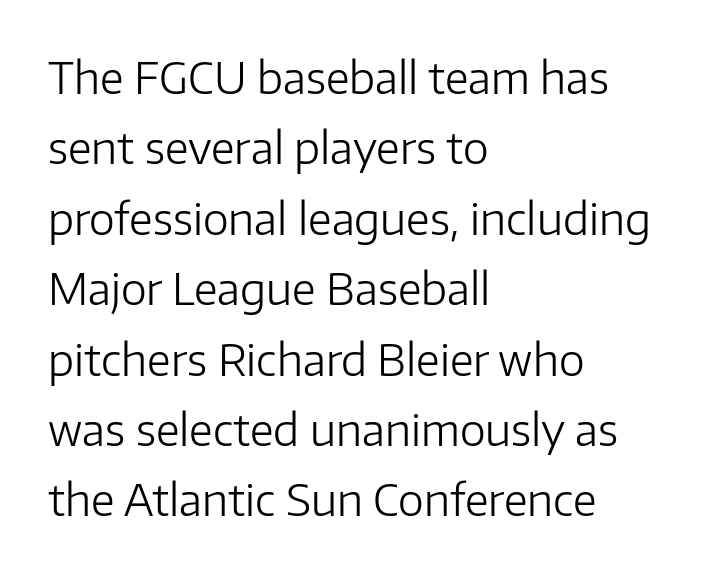
The image shows 44 px light sans-serif type, upright; set left-aligned, normal line spacing (1.6x), normal letter spacing, not underlined; low stroke contrast and a medium x-height.
